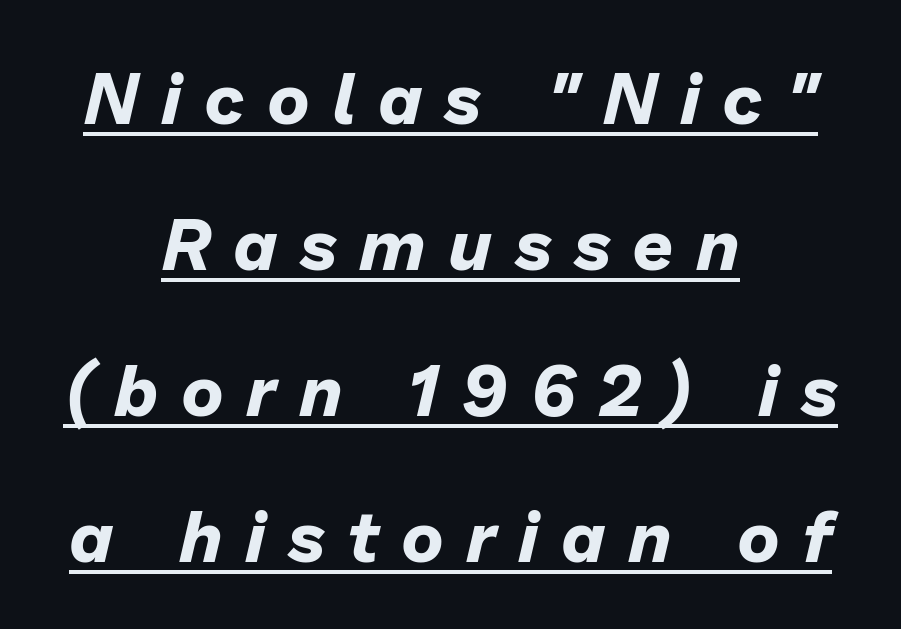
The image shows 72 px bold type, italic (leaning right); set centered, loose line spacing (2.03x), unusually wide letter spacing (+0.31 em), underlined; low stroke contrast and a medium x-height.
